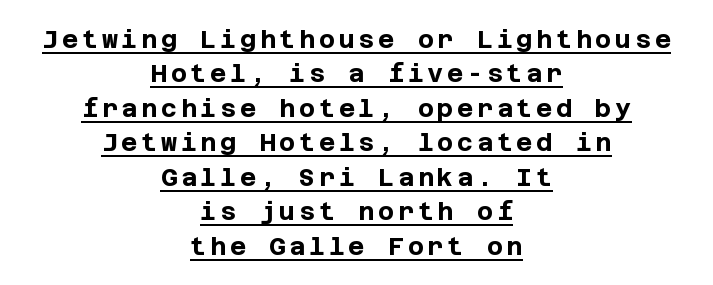
Q: Is the text bold? A: Yes.
Q: Is the text italic (slanted)? A: No, it is upright.
Q: Is the text underlined? A: Yes.
Q: How is the paragraph aligned? A: Centered.
Q: Is the spacing between lines tight, normal or loose? A: Normal.
